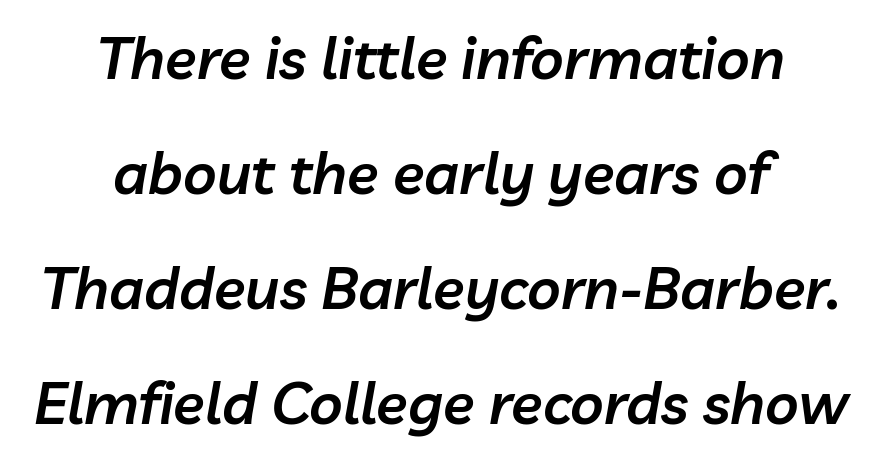
The image shows 58 px semibold type, italic (leaning right); set centered, loose line spacing (1.98x), normal letter spacing, not underlined; low stroke contrast and a medium x-height.
